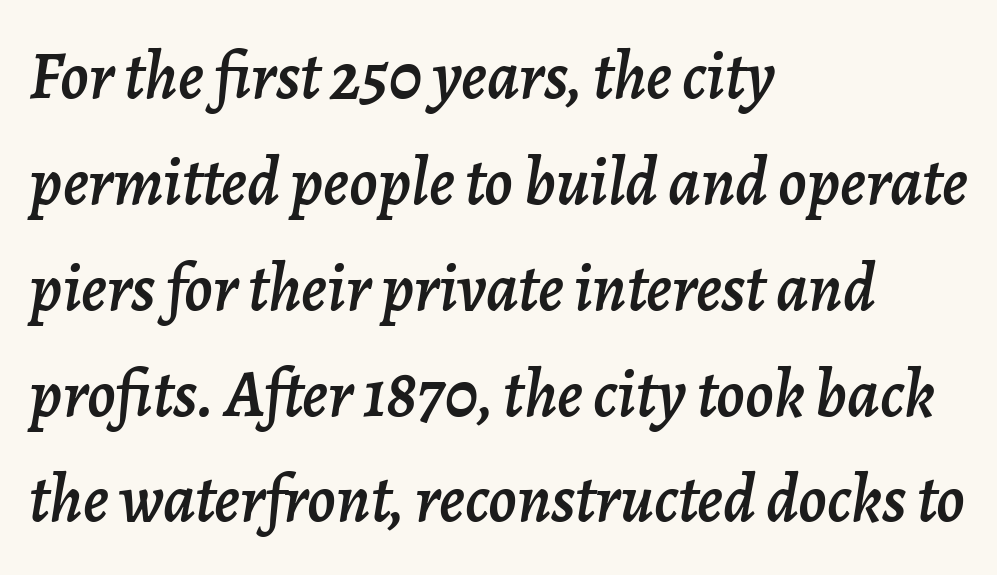
A typesetter would call this leading conventional body-copy spacing. A typesetter would call this proportional, since set widths differ per character. Glyph-to-glyph distance matches everyday printed text. The strip under each line holds only bare page.
